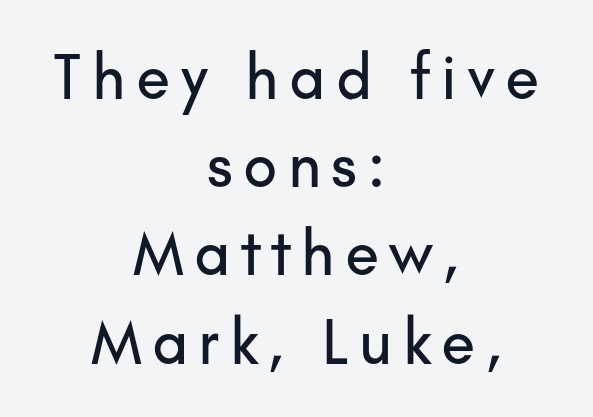
The image shows 63 px sans-serif type, upright; set centered, normal line spacing (1.4x), not underlined; low stroke contrast and a small x-height.
